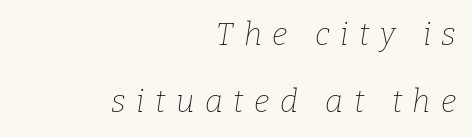
The image shows 31 px thin serif type, italic (leaning right); set right-aligned, loose line spacing (2.15x), unusually wide letter spacing (+0.34 em), not underlined; low stroke contrast and a medium x-height.
